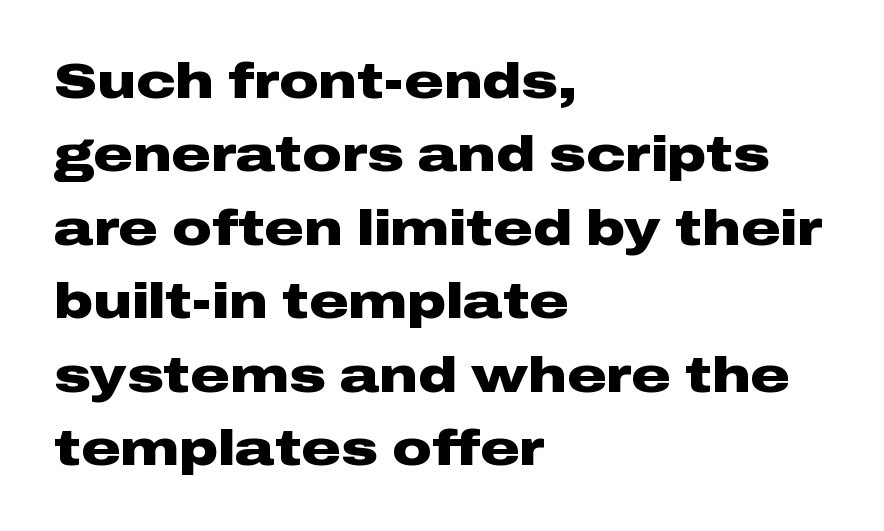
The image shows 49 px heavy, wide sans-serif type, upright; set left-aligned, normal line spacing (1.5x), normal letter spacing, not underlined; low stroke contrast and a medium x-height.
